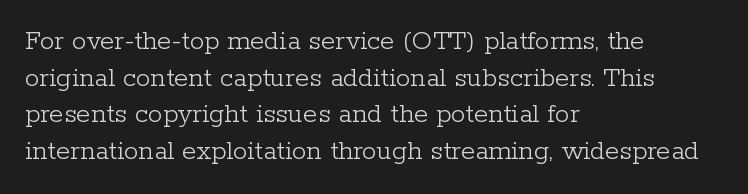
The designer went with a serif here, giving each stem small feet. The gaps between neighbouring characters are ordinary and unremarkable. The paragraph shown leans on its left margin. Heaviness? Minimal to ordinary, like unemphasized prose. A roman cut, with each character standing at attention. Note the varied advance widths — an 'i' is clearly narrower than an 'm'.
